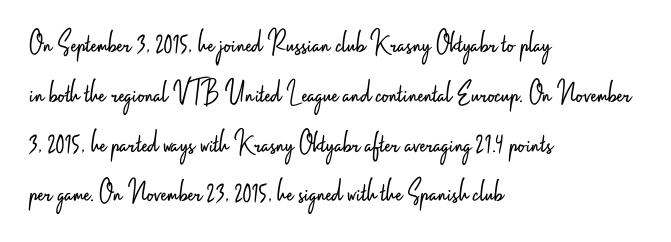
{"serif": "no", "bold": "no", "weight": "light", "width": "condensed", "stroke_contrast": "low", "x_height": "small", "monospaced": "no", "underline": "no", "align": "left", "line_spacing": "normal", "line_spacing_ratio": 1.51, "letter_spacing": "normal", "letter_spacing_em": 0.0, "glyph_px": 33}
